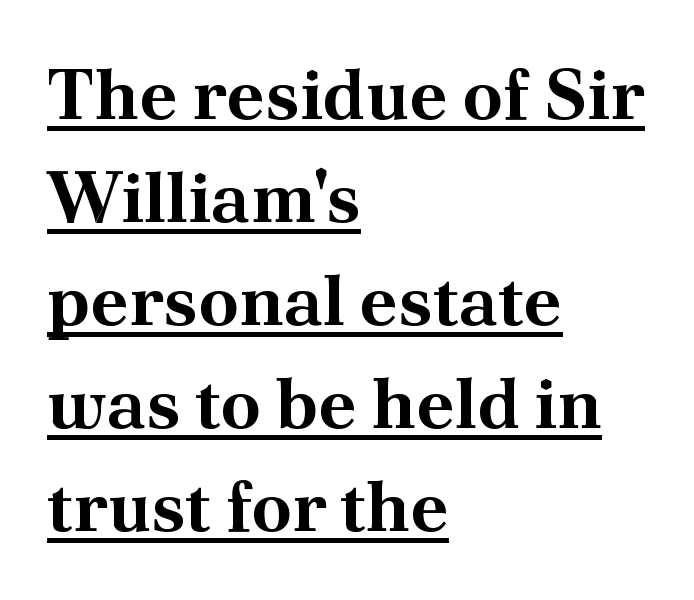
Q: Is the text bold? A: Yes.
Q: Is the text italic (slanted)? A: No, it is upright.
Q: Is the typeface a serif or a sans-serif typeface? A: Serif.
Q: Is the text underlined? A: Yes.
Q: How is the paragraph aligned? A: Left-aligned.
Q: Is the spacing between letters normal or unusually wide? A: Normal.
Q: Is the spacing between lines tight, normal or loose? A: Normal.
Q: Width (condensed, normal, or wide)? A: Normal.
Q: Stroke contrast? A: Medium.
Q: x-height? A: Small.
Q: Monospaced? A: No.
